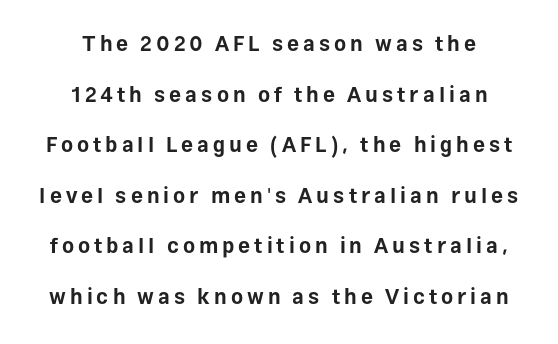
The image shows 21 px bold type, upright; set centered, loose line spacing (2.41x), not underlined.
